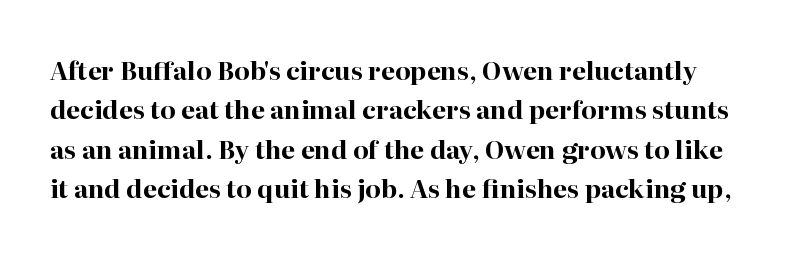
The image shows 25 px bold type, upright; set normal line spacing (1.58x), normal letter spacing, not underlined.
